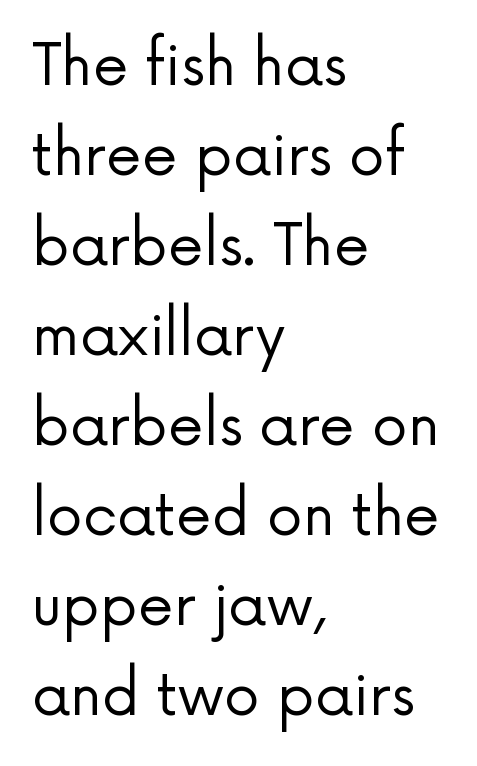
{"serif": "no", "italic": "no", "bold": "no", "weight": "regular", "width": "normal", "stroke_contrast": "low", "x_height": "medium", "monospaced": "no", "underline": "no", "align": "left", "line_spacing": "normal", "line_spacing_ratio": 1.58, "letter_spacing": "normal", "letter_spacing_em": 0.0, "glyph_px": 57}
